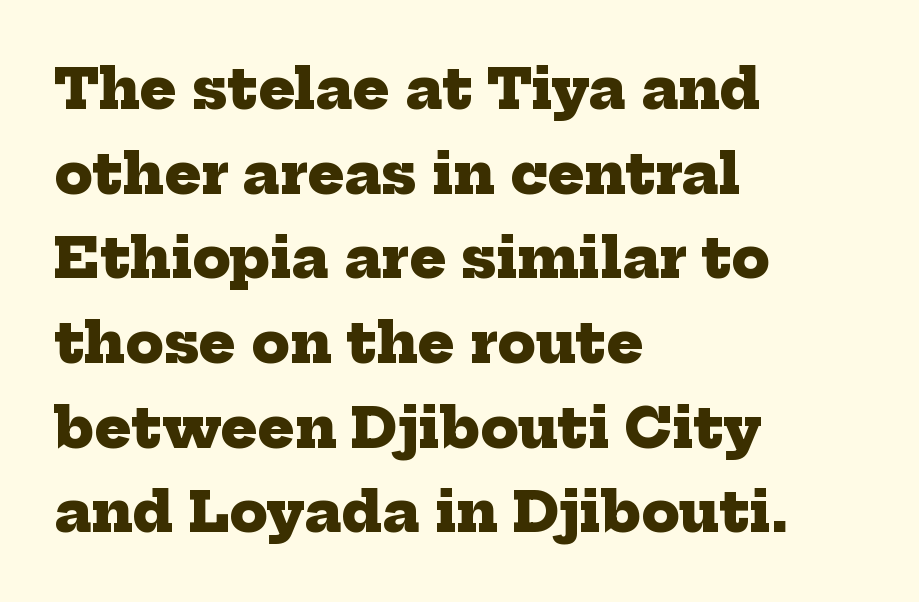
{"serif": "yes", "bold": "yes", "weight": "heavy", "width": "normal", "stroke_contrast": "low", "x_height": "medium", "monospaced": "no", "underline": "no", "align": "left", "line_spacing": "normal", "line_spacing_ratio": 1.54, "letter_spacing": "normal", "letter_spacing_em": 0.0, "glyph_px": 55}
